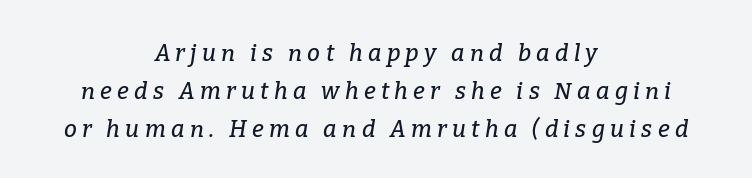
{"italic": "yes", "lean": "right", "slant_degrees": 9, "underline": "no", "align": "center", "line_spacing": "normal", "line_spacing_ratio": 1.65, "letter_spacing": "wide", "letter_spacing_em": 0.23, "glyph_px": 23}
